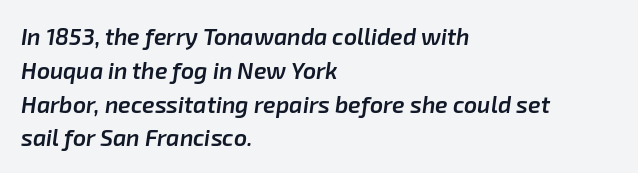
Q: Is the text bold? A: Semi-bold.
Q: Is the text italic (slanted)? A: Yes, it leans right by about 8 degrees.
Q: Is the text underlined? A: No.
Q: How is the paragraph aligned? A: Left-aligned.
Q: Is the spacing between letters normal or unusually wide? A: Normal.
Q: Is the spacing between lines tight, normal or loose? A: Normal.
